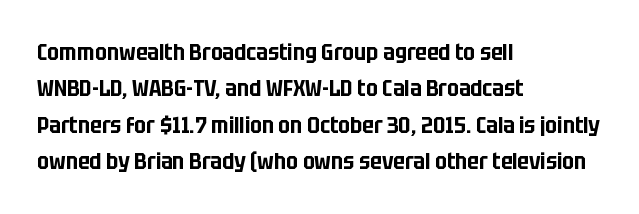
Style check: upright. Honestly, the letter spacing is just normal — you wouldn't notice it. Short and long lines alike share a common starting point at left. Any mark beneath the type? The region is blank. Interline gaps are of average width in this sample.
